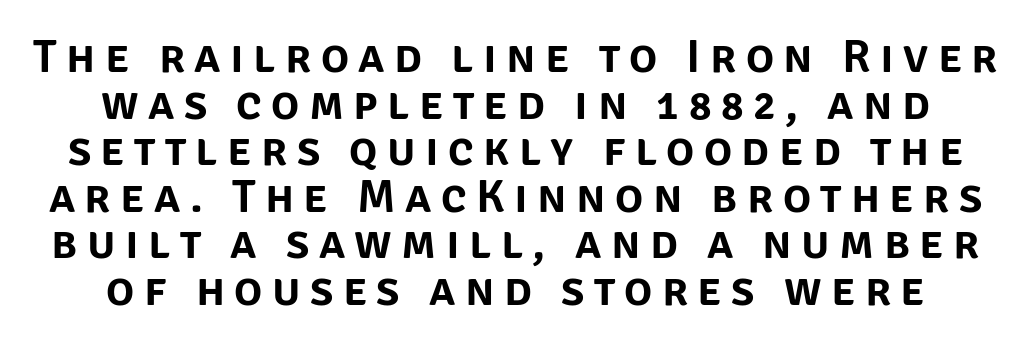
{"serif": "no", "italic": "no", "width": "normal", "stroke_contrast": "low", "x_height": "large", "monospaced": "no", "underline": "no", "align": "center", "line_spacing": "tight", "line_spacing_ratio": 0.99, "letter_spacing": "wide", "letter_spacing_em": 0.2, "glyph_px": 47}
